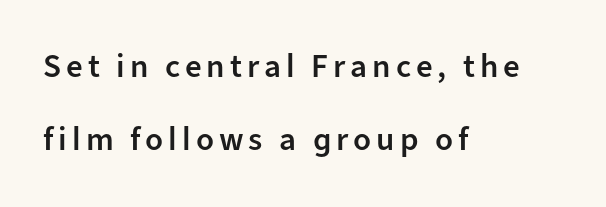
The image shows 33 px semibold sans-serif type, upright; set left-aligned, loose line spacing (2.2x), not underlined; low stroke contrast and a medium x-height.
